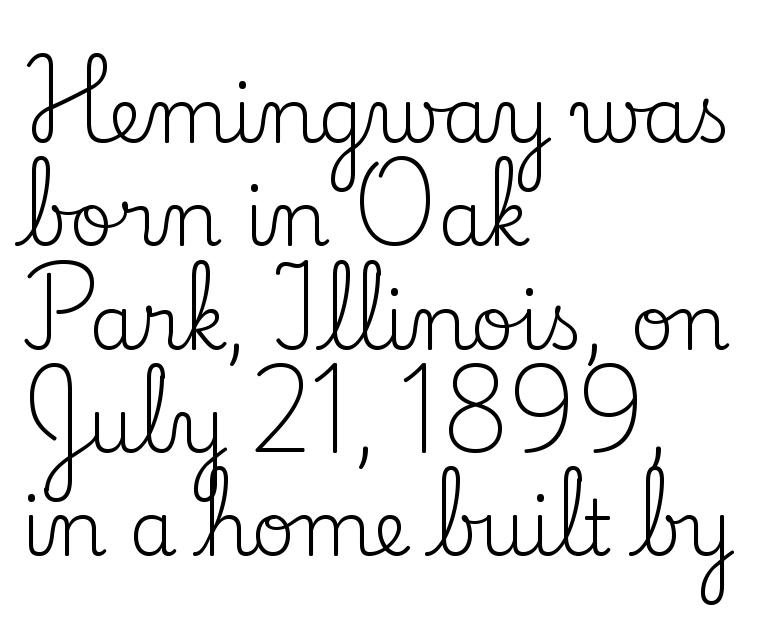
The image shows 76 px regular-weight type, upright; set left-aligned, normal line spacing (1.36x), normal letter spacing, not underlined; low stroke contrast and a small x-height.
